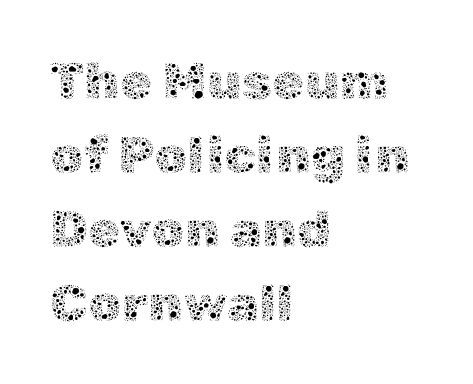
{"italic": "no", "bold": "no", "weight": "thin", "width": "normal", "x_height": "medium", "monospaced": "no", "underline": "no", "align": "left", "line_spacing": "normal", "line_spacing_ratio": 1.42, "letter_spacing": "normal", "letter_spacing_em": 0.0, "glyph_px": 52}
